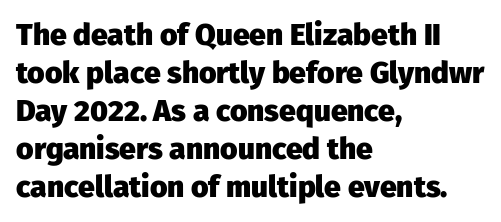
The rendering anchors every line to the left-hand side. A roman cut, with each character standing at attention. The type family on display is of the sans-serif kind. Leading matches the norm, producing a regular column. Clear beneath every line of the passage. Notice how thick the strokes are: this is what a full bold looks like.
